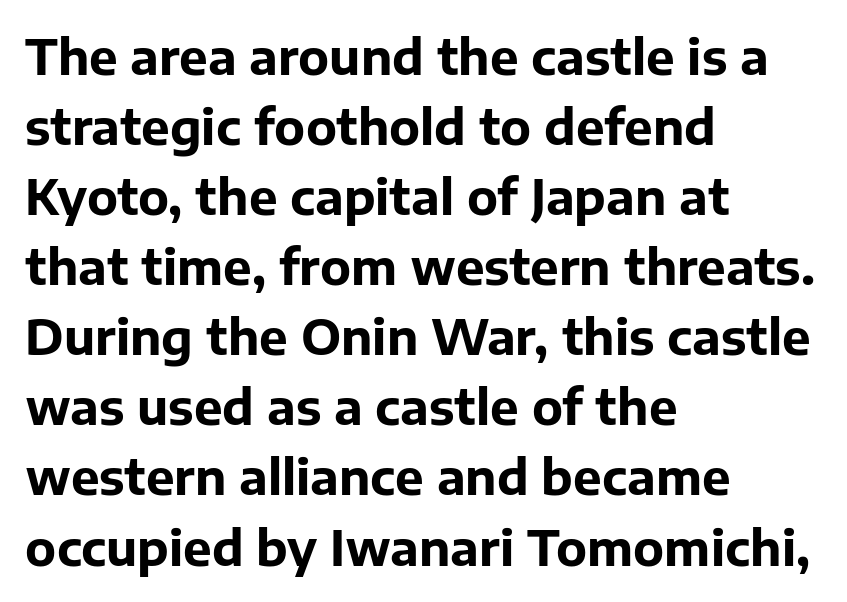
The passage shown is not underscored anywhere. The vertical gap from one line to the next is medium. Each letter's strokes conclude bluntly, with no projecting serifs. A typesetter would call this proportional, since set widths differ per character. These lines are set flush left with a ragged right edge.
